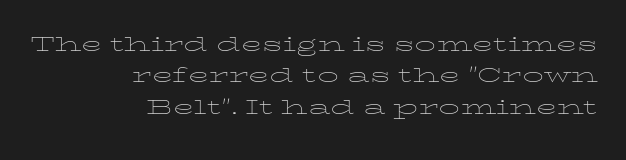
Q: Is the text bold? A: No.
Q: Is the text italic (slanted)? A: No, it is upright.
Q: Is the text underlined? A: No.
Q: How is the paragraph aligned? A: Right-aligned.
Q: Is the spacing between letters normal or unusually wide? A: Normal.
Q: Is the spacing between lines tight, normal or loose? A: Tight.
Q: Width (condensed, normal, or wide)? A: Wide.
Q: Stroke contrast? A: Low.
Q: x-height? A: Medium.
Q: Monospaced? A: No.
